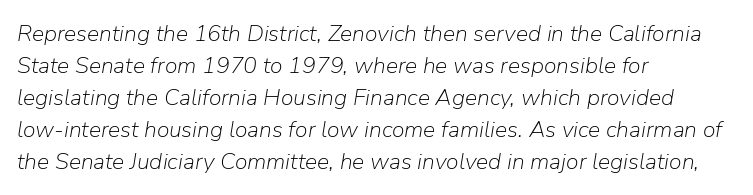
Q: Is the text bold? A: No.
Q: Is the text italic (slanted)? A: Yes, it leans right by about 9 degrees.
Q: Is the text underlined? A: No.
Q: How is the paragraph aligned? A: Left-aligned.
Q: Is the spacing between letters normal or unusually wide? A: Normal.
Q: Is the spacing between lines tight, normal or loose? A: Normal.
